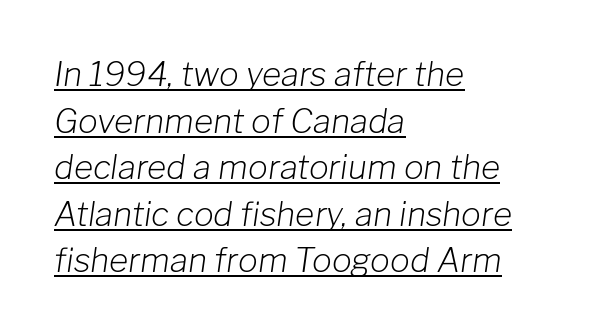
The image shows 33 px light type, italic (leaning right); set left-aligned, normal line spacing (1.41x), normal letter spacing, underlined; low stroke contrast and a medium x-height.
